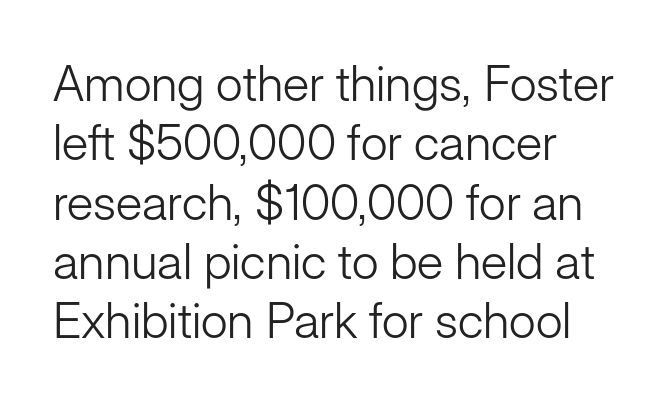
Q: Is the text bold? A: No.
Q: Is the text italic (slanted)? A: No, it is upright.
Q: Is the typeface a serif or a sans-serif typeface? A: Sans-serif.
Q: Is the text underlined? A: No.
Q: How is the paragraph aligned? A: Left-aligned.
Q: Is the spacing between letters normal or unusually wide? A: Normal.
Q: Width (condensed, normal, or wide)? A: Normal.
Q: Stroke contrast? A: Low.
Q: x-height? A: Medium.
Q: Monospaced? A: No.
